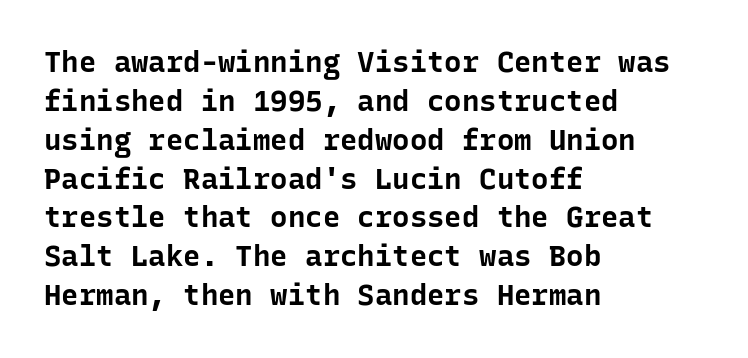
{"serif": "no", "italic": "no", "bold": "yes", "weight": "bold", "width": "normal", "stroke_contrast": "low", "x_height": "medium", "monospaced": "yes", "underline": "no", "align": "left", "line_spacing": "normal", "line_spacing_ratio": 1.34, "letter_spacing": "normal", "letter_spacing_em": 0.0, "glyph_px": 29}
